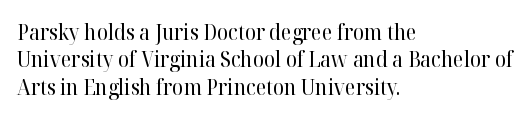
The image shows 21 px text type, upright; set left-aligned, normal line spacing (1.3x), normal letter spacing, not underlined.
